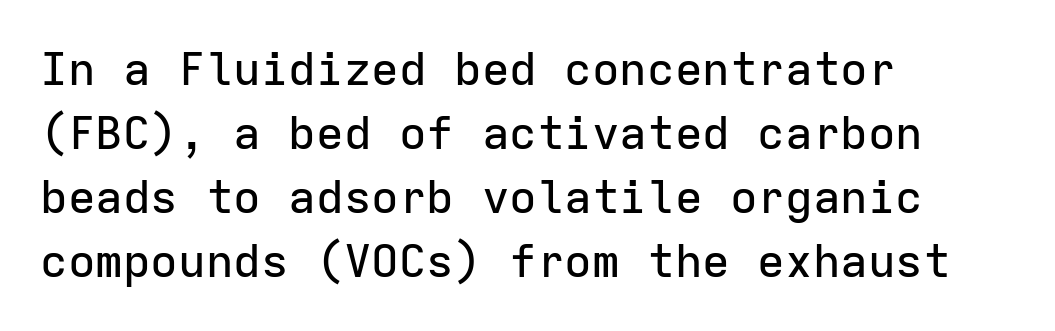
{"serif": "no", "italic": "no", "width": "normal", "stroke_contrast": "low", "x_height": "medium", "monospaced": "yes", "underline": "no", "align": "left", "line_spacing": "normal", "line_spacing_ratio": 1.39, "letter_spacing": "normal", "letter_spacing_em": 0.0, "glyph_px": 46}
